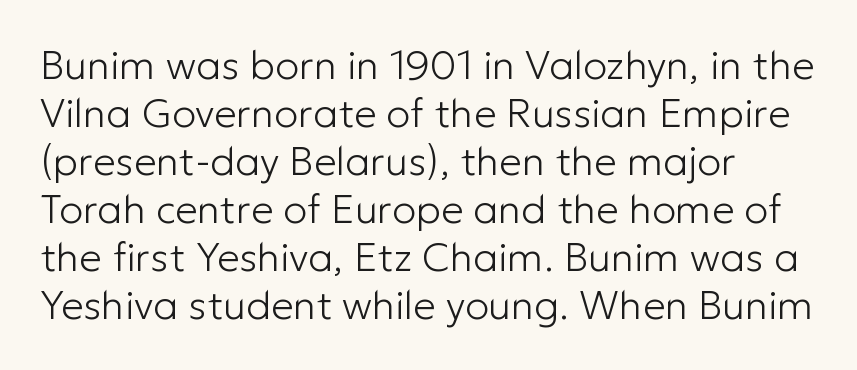
The image shows 40 px light sans-serif type, upright; set left-aligned, line spacing 1.2x, normal letter spacing, not underlined; low stroke contrast and a medium x-height.
